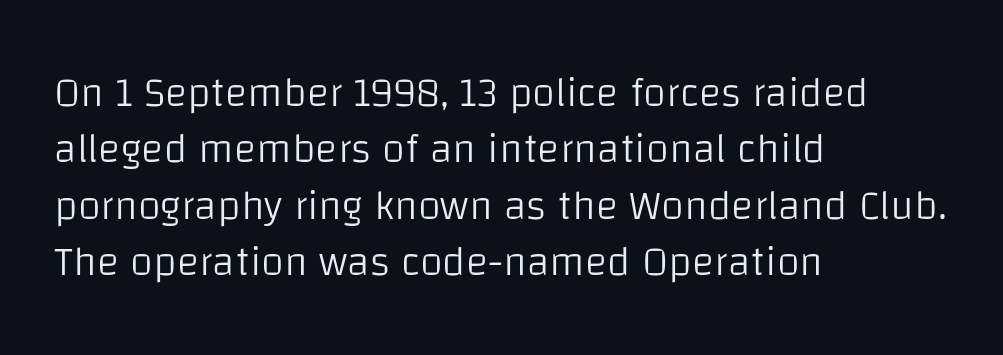
The image shows 42 px light sans-serif type, upright; set left-aligned, normal line spacing (1.34x), normal letter spacing, not underlined; low stroke contrast and a large x-height.
